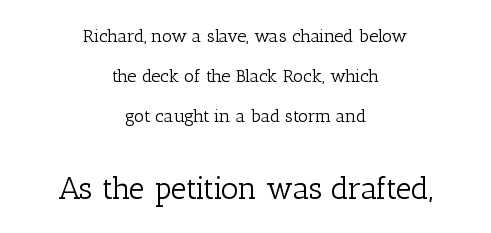
The image shows 31 px light serif type, upright; set centered, loose line spacing (2.21x), normal letter spacing, not underlined; the second (bottom) block is 1.72x larger; low stroke contrast and a medium x-height.
